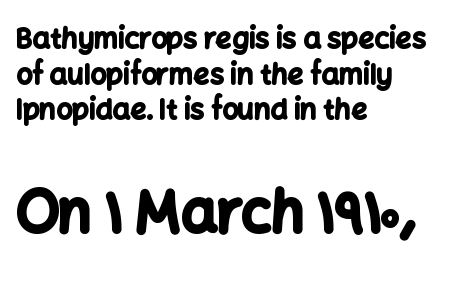
Q: Is the text bold? A: Yes.
Q: Is the text italic (slanted)? A: No, it is upright.
Q: Is the typeface a serif or a sans-serif typeface? A: Sans-serif.
Q: Is the text underlined? A: No.
Q: How is the paragraph aligned? A: Left-aligned.
Q: Is the spacing between letters normal or unusually wide? A: Normal.
Q: Is the spacing between lines tight, normal or loose? A: Normal.
Q: Which block of text is set in a larger size, the first (top) or the second (bottom)? A: The second (bottom) one.
Q: Width (condensed, normal, or wide)? A: Normal.
Q: Stroke contrast? A: Low.
Q: x-height? A: Medium.
Q: Monospaced? A: No.
